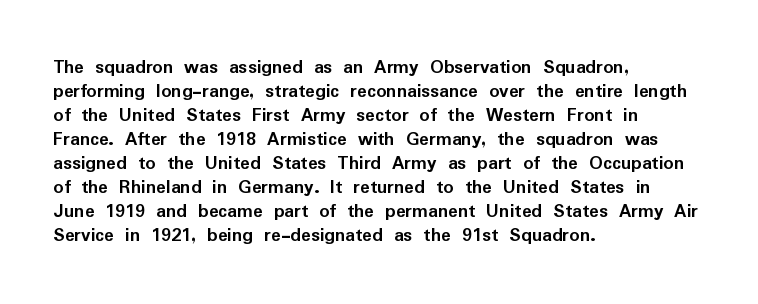
Q: Is the text bold? A: Yes.
Q: Is the text italic (slanted)? A: No, it is upright.
Q: Is the text underlined? A: No.
Q: How is the paragraph aligned? A: Left-aligned.
Q: Is the spacing between letters normal or unusually wide? A: Normal.
